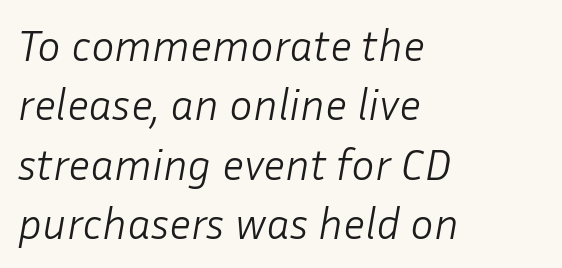
Q: Is the text bold? A: No.
Q: Is the text italic (slanted)? A: Yes, it leans right by about 10 degrees.
Q: Is the text underlined? A: No.
Q: How is the paragraph aligned? A: Left-aligned.
Q: Is the spacing between letters normal or unusually wide? A: Normal.
Q: Is the spacing between lines tight, normal or loose? A: Normal.
Q: Width (condensed, normal, or wide)? A: Normal.
Q: Stroke contrast? A: Low.
Q: x-height? A: Medium.
Q: Monospaced? A: No.
